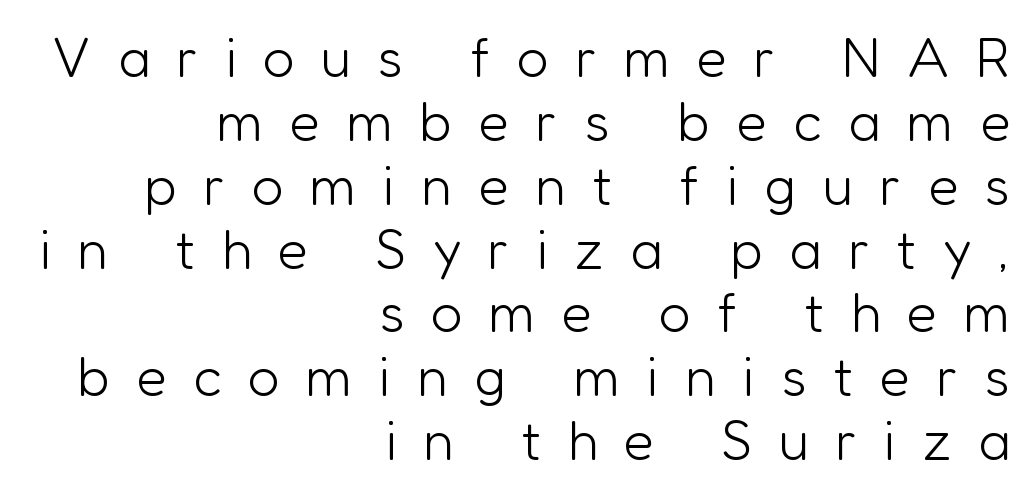
The specimen reads as upright at a glance. Character widths vary here, with narrow letters taking less room than wide ones. Reading down the block, your eye finds every line finishing at a fixed right position. Note: no serifs on the glyphs.
